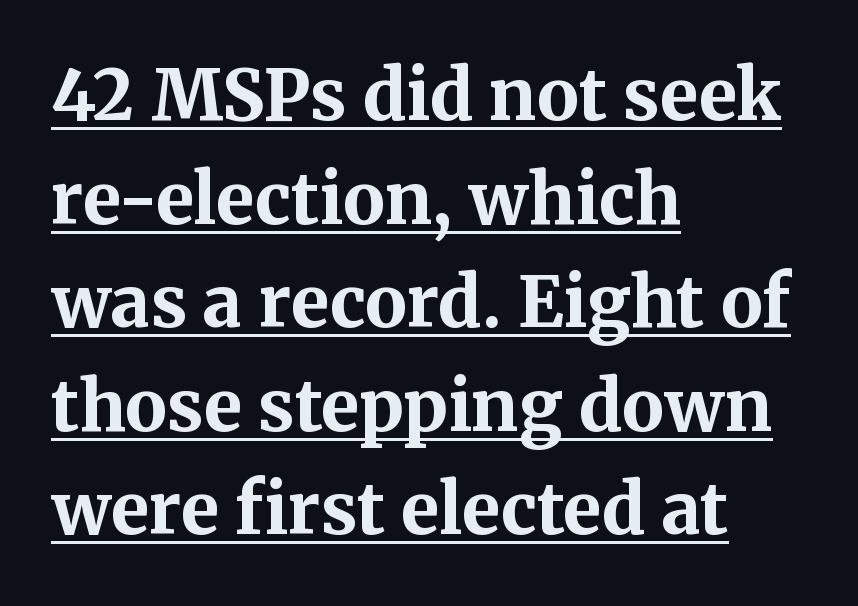
{"serif": "yes", "italic": "no", "bold": "yes", "weight": "bold", "width": "normal", "stroke_contrast": "medium", "x_height": "medium", "monospaced": "no", "underline": "yes", "align": "left", "line_spacing": "normal", "line_spacing_ratio": 1.48, "letter_spacing": "normal", "letter_spacing_em": 0.0, "glyph_px": 70}
